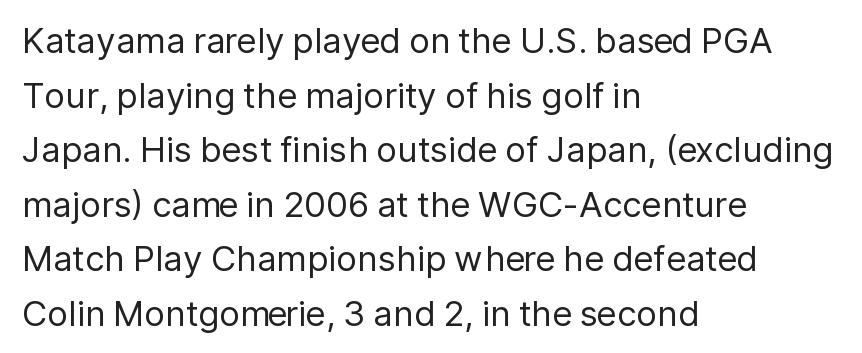
Notice how the passage keeps a crisp vertical edge on the left only. Ordinary non-slanted type is in use. The strokes carry an ordinary text weight at most. The foot of each line stays bare and open.
